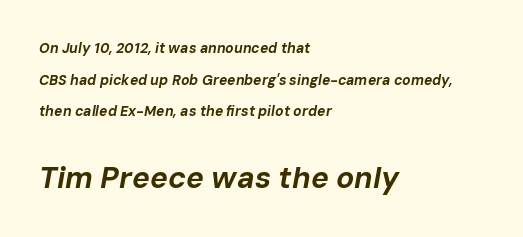
The image shows 30 px bold type, italic (leaning right); set left-aligned, loose line spacing (2.26x), normal letter spacing, not underlined; the second (bottom) block is 2.14x larger; low stroke contrast and a medium x-height.
